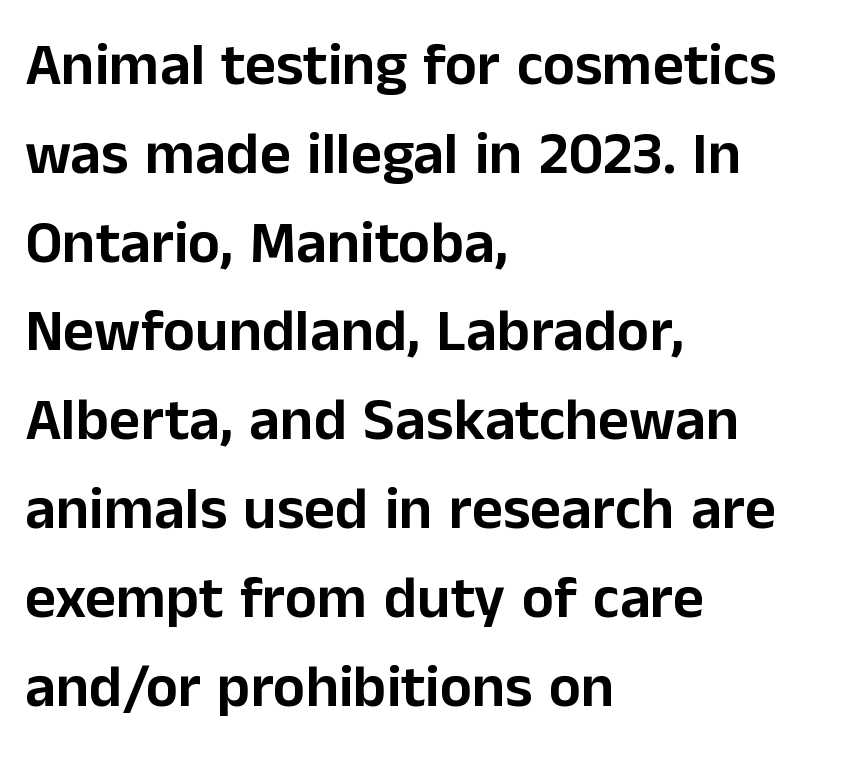
{"serif": "no", "italic": "no", "width": "normal", "stroke_contrast": "low", "x_height": "medium", "monospaced": "no", "underline": "no", "align": "left", "line_spacing": "normal", "line_spacing_ratio": 1.48, "letter_spacing": "normal", "letter_spacing_em": 0.0, "glyph_px": 60}
